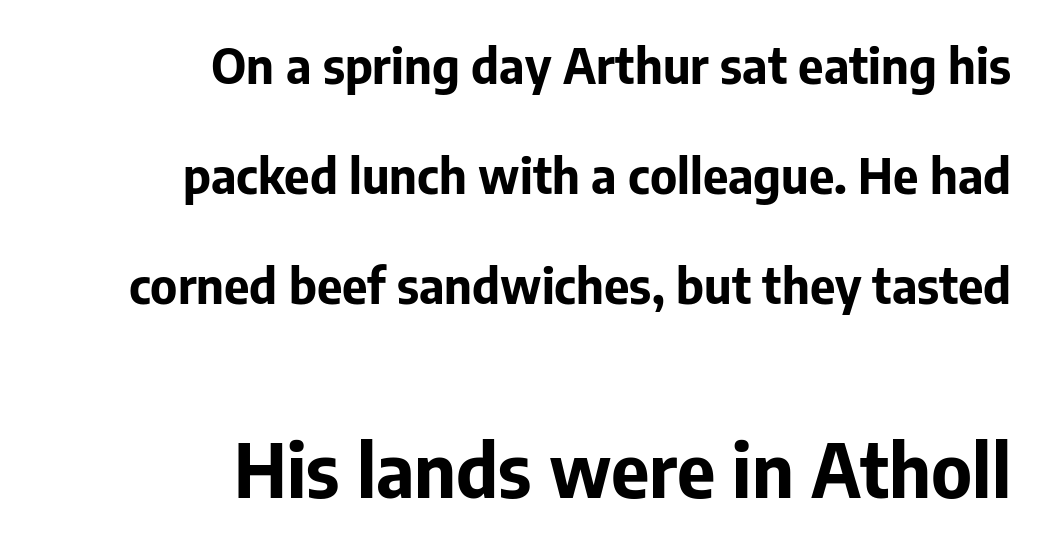
{"serif": "no", "italic": "no", "bold": "yes", "weight": "bold", "width": "normal", "stroke_contrast": "low", "x_height": "medium", "monospaced": "no", "underline": "no", "align": "right", "line_spacing": "loose", "line_spacing_ratio": 2.24, "letter_spacing": "normal", "letter_spacing_em": 0.0, "larger_block": "second", "size_ratio": 1.51, "glyph_px": 74}
